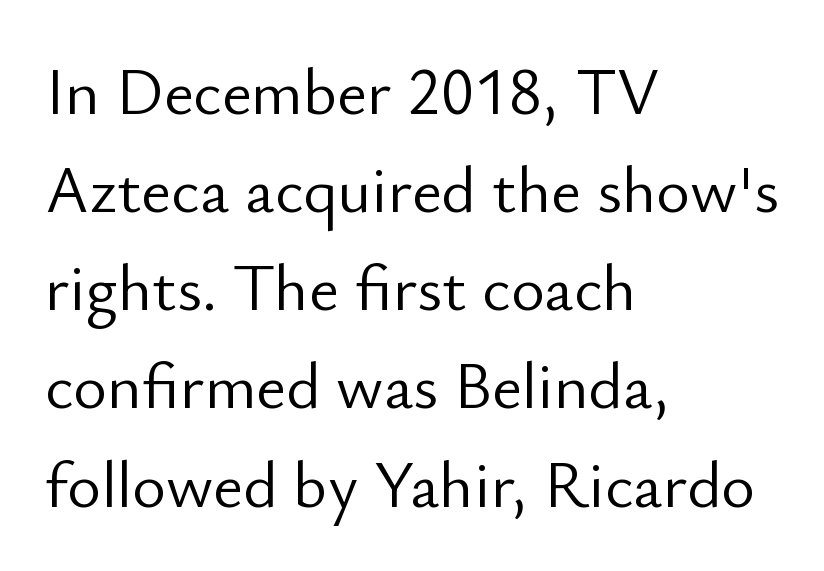
{"serif": "no", "italic": "no", "bold": "no", "weight": "light", "width": "normal", "stroke_contrast": "low", "x_height": "small", "monospaced": "no", "underline": "no", "align": "left", "line_spacing": "normal", "line_spacing_ratio": 1.51, "letter_spacing": "normal", "letter_spacing_em": 0.0, "glyph_px": 65}
